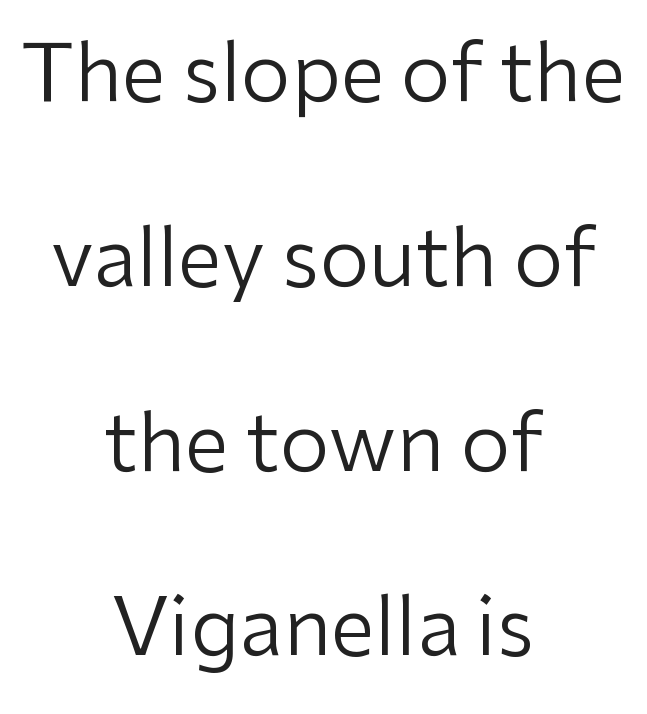
Ordinary non-slanted type is in use. These lines are composed in type without serifs. The letters look calm and open, with moderate or lighter stems. These lines are rendered in a variable-pitch font.
